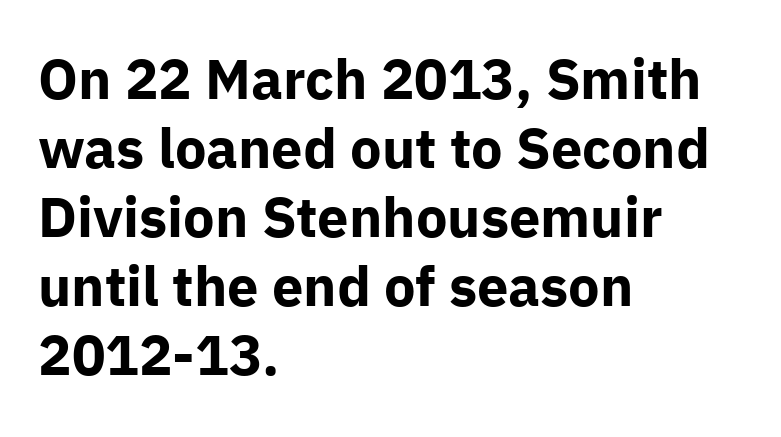
Q: Is the text bold? A: Yes.
Q: Is the text italic (slanted)? A: No, it is upright.
Q: Is the typeface a serif or a sans-serif typeface? A: Sans-serif.
Q: Is the text underlined? A: No.
Q: How is the paragraph aligned? A: Left-aligned.
Q: Is the spacing between letters normal or unusually wide? A: Normal.
Q: Width (condensed, normal, or wide)? A: Normal.
Q: Stroke contrast? A: Low.
Q: x-height? A: Medium.
Q: Monospaced? A: No.
